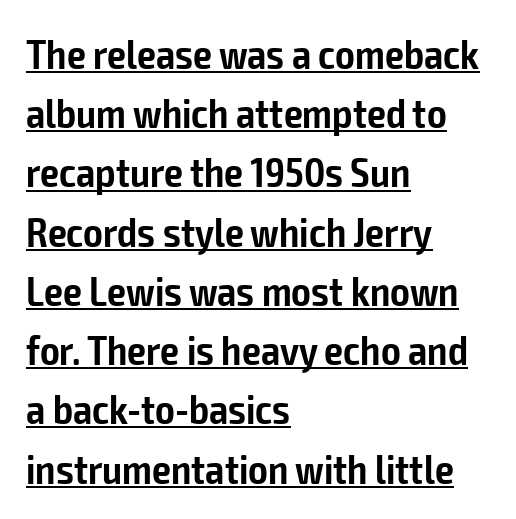
Spacing verdict: proportional, widths tailored to each character. Visually the block forms a straight wall on the left and a jagged coastline on the right. The axis of the letterforms is exactly vertical. Observe the ordinary spacing: letters are neighbours, not strangers. The specimen includes a rule beneath the text block's lines. The glyphs have the mass of a demibold cut, below bold.
